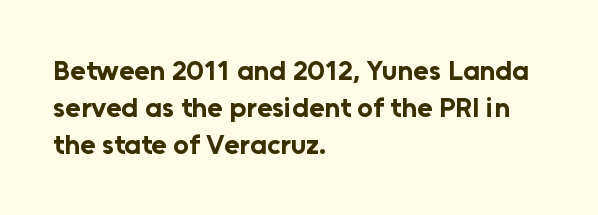
Caption: bold face, heavy strokes. Reading down the column, the eye jumps a familiar distance to each next line. Do the characters align in a grid? No, the font is proportional. Honestly, there is no underline to notice here at all. Italic: no, the glyphs are upright roman.
